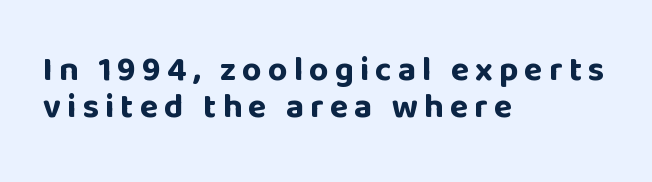
{"serif": "no", "italic": "no", "bold": "yes", "weight": "bold", "width": "normal", "stroke_contrast": "low", "x_height": "large", "monospaced": "no", "underline": "no", "align": "left", "line_spacing": "tight", "line_spacing_ratio": 1.08, "glyph_px": 34}
